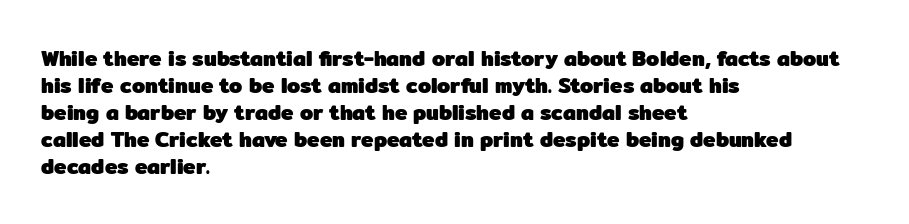
The image shows 21 px bold type, upright; set left-aligned, normal line spacing (1.28x), normal letter spacing, not underlined.
